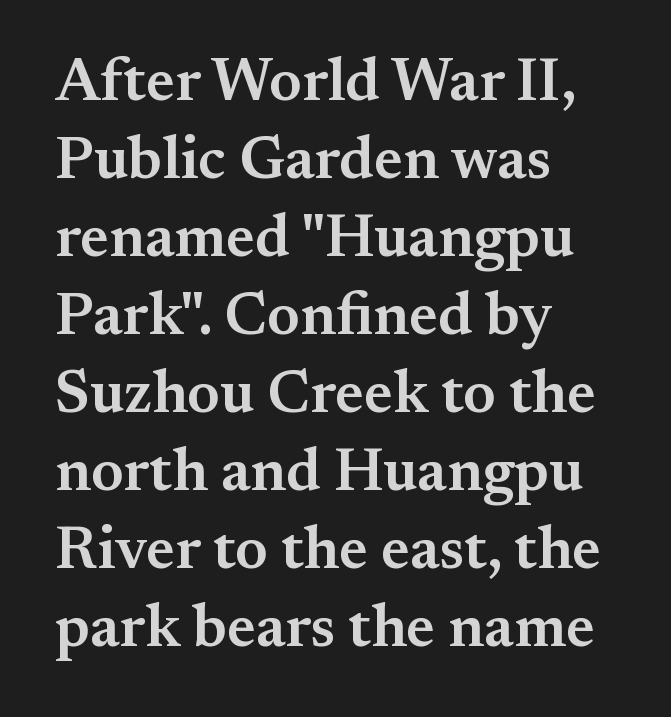
Q: Is the text bold? A: Semi-bold.
Q: Is the text italic (slanted)? A: No, it is upright.
Q: Is the typeface a serif or a sans-serif typeface? A: Serif.
Q: Is the text underlined? A: No.
Q: How is the paragraph aligned? A: Left-aligned.
Q: Is the spacing between letters normal or unusually wide? A: Normal.
Q: Is the spacing between lines tight, normal or loose? A: Normal.
Q: Width (condensed, normal, or wide)? A: Normal.
Q: Stroke contrast? A: Medium.
Q: x-height? A: Small.
Q: Monospaced? A: No.
